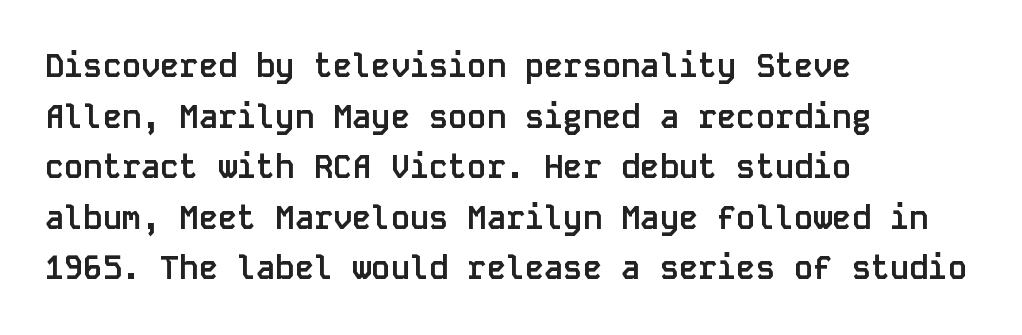
{"serif": "no", "italic": "no", "bold": "yes", "weight": "semibold", "width": "normal", "stroke_contrast": "low", "x_height": "large", "monospaced": "yes", "underline": "no", "align": "left", "line_spacing": "normal", "line_spacing_ratio": 1.58, "letter_spacing": "normal", "letter_spacing_em": 0.0, "glyph_px": 32}
